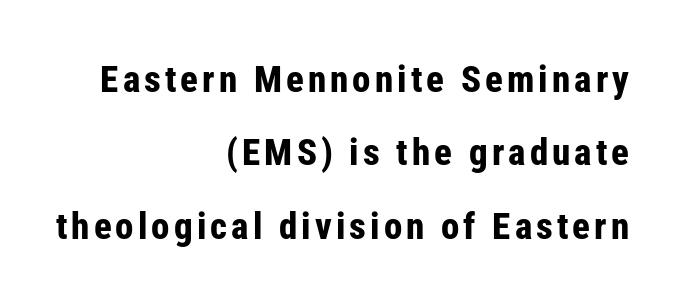
{"serif": "no", "italic": "no", "bold": "yes", "weight": "bold", "width": "condensed", "stroke_contrast": "low", "x_height": "medium", "monospaced": "no", "underline": "no", "align": "right", "line_spacing": "loose", "line_spacing_ratio": 1.98, "glyph_px": 37}
